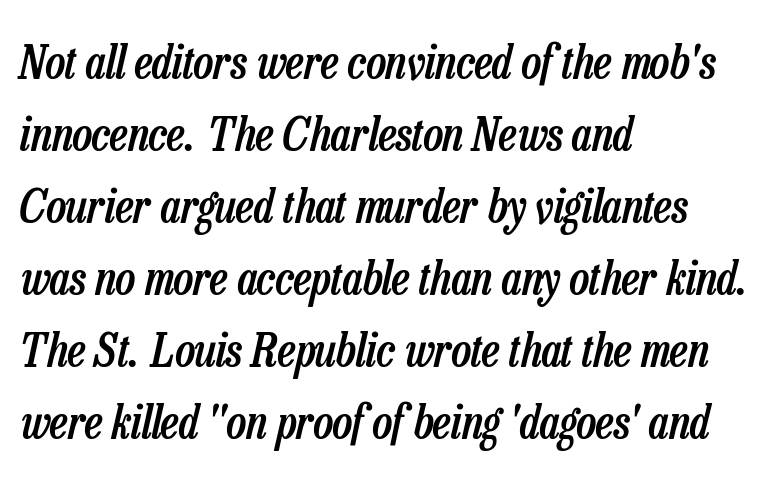
Q: Is the text bold? A: Semi-bold.
Q: Is the text italic (slanted)? A: Yes, it leans right by about 13 degrees.
Q: Is the text underlined? A: No.
Q: How is the paragraph aligned? A: Left-aligned.
Q: Is the spacing between letters normal or unusually wide? A: Normal.
Q: Is the spacing between lines tight, normal or loose? A: Normal.
Q: Width (condensed, normal, or wide)? A: Condensed.
Q: Stroke contrast? A: Low.
Q: x-height? A: Medium.
Q: Monospaced? A: No.
